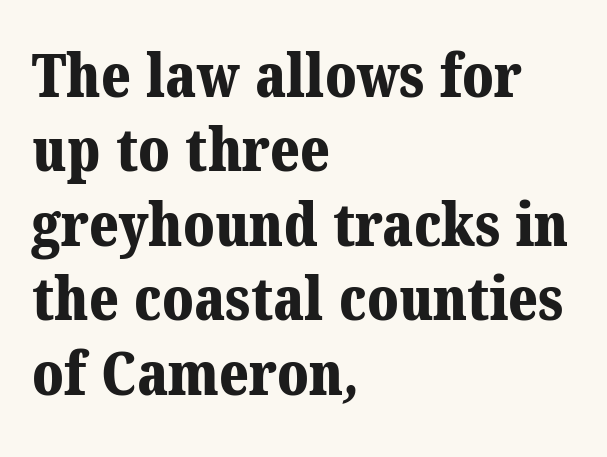
Q: Is the text bold? A: Yes.
Q: Is the typeface a serif or a sans-serif typeface? A: Serif.
Q: Is the text underlined? A: No.
Q: How is the paragraph aligned? A: Left-aligned.
Q: Is the spacing between letters normal or unusually wide? A: Normal.
Q: Width (condensed, normal, or wide)? A: Normal.
Q: Stroke contrast? A: Medium.
Q: x-height? A: Medium.
Q: Monospaced? A: No.
